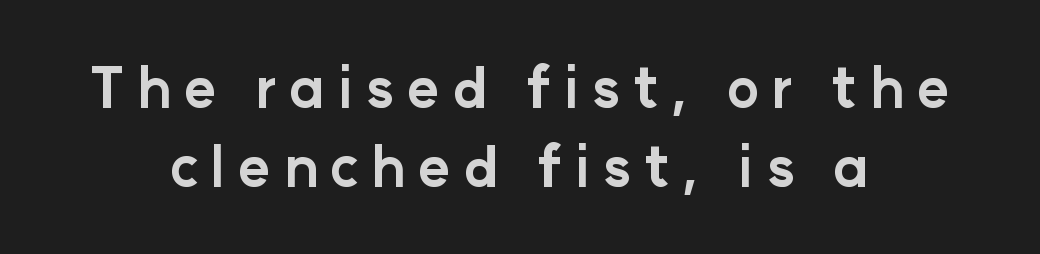
The image shows 55 px bold sans-serif type, upright; set centered, normal line spacing (1.44x), unusually wide letter spacing (+0.23 em), not underlined; low stroke contrast and a medium x-height.
